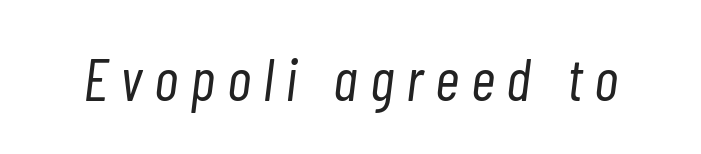
Would a proofreader flag this as italicized? Yes. Underlining? Definitely not there. Character widths vary here, with narrow letters taking less room than wide ones. A typesetter would call this heavily tracked-out type.
